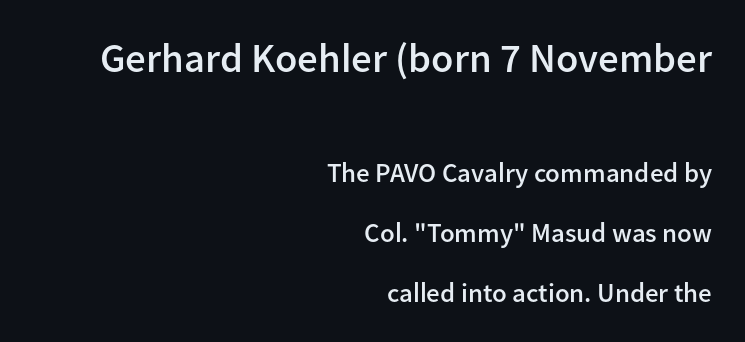
The image shows 41 px semibold sans-serif type, upright; set right-aligned, loose line spacing (2.21x), normal letter spacing, not underlined; the first (top) block is 1.52x larger; low stroke contrast and a medium x-height.
